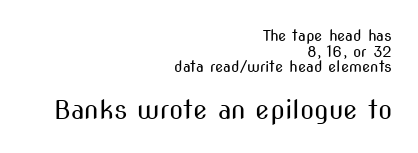
{"italic": "no", "bold": "no", "underline": "no", "align": "right", "line_spacing": "tight", "line_spacing_ratio": 1.05, "letter_spacing": "normal", "letter_spacing_em": 0.0, "larger_block": "second", "size_ratio": 1.73, "glyph_px": 26}
